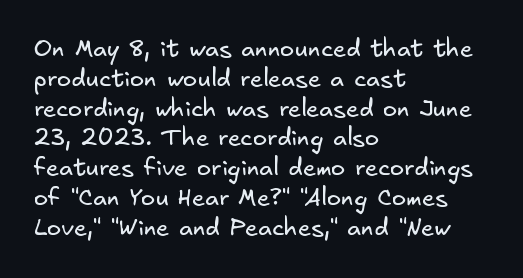
The image shows 24 px text type; set left-aligned, line spacing 1.24x, normal letter spacing, not underlined.
